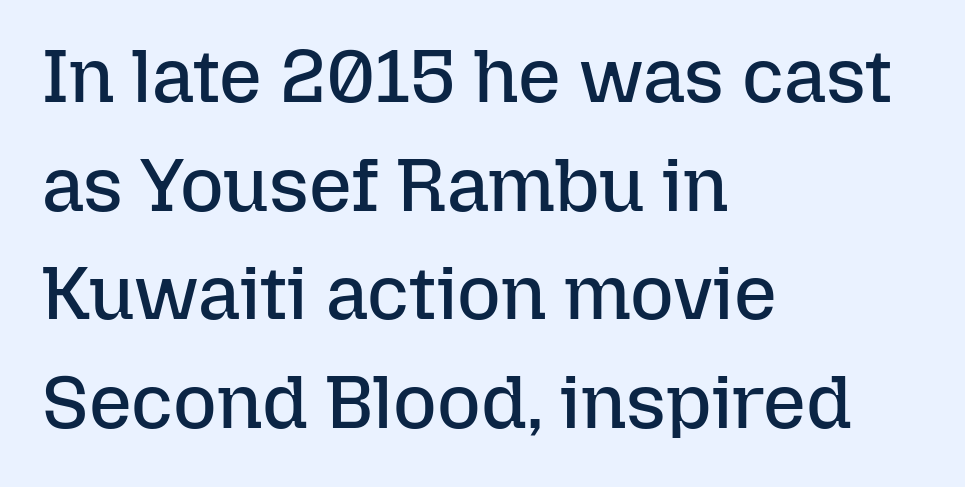
The image shows 75 px regular-weight type, upright; set left-aligned, normal line spacing (1.45x), normal letter spacing, not underlined; low stroke contrast and a medium x-height.
